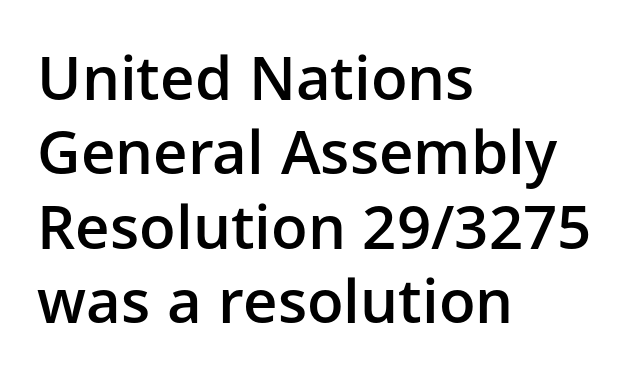
{"serif": "no", "italic": "no", "bold": "semi", "weight": "semibold", "width": "normal", "stroke_contrast": "low", "x_height": "medium", "monospaced": "no", "underline": "no", "align": "left", "line_spacing_ratio": 1.24, "letter_spacing": "normal", "letter_spacing_em": 0.0, "glyph_px": 60}
